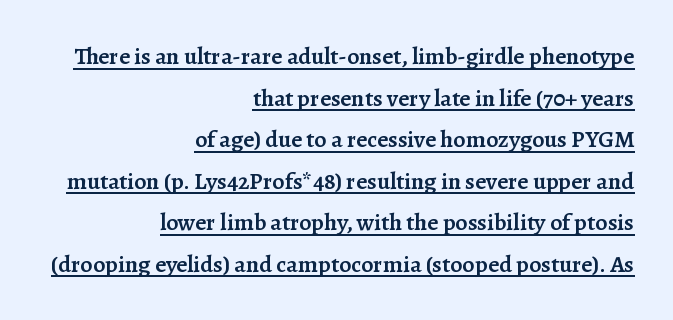
Q: Is the text bold? A: Semi-bold.
Q: Is the text italic (slanted)? A: No, it is upright.
Q: Is the text underlined? A: Yes.
Q: How is the paragraph aligned? A: Right-aligned.
Q: Is the spacing between letters normal or unusually wide? A: Normal.
